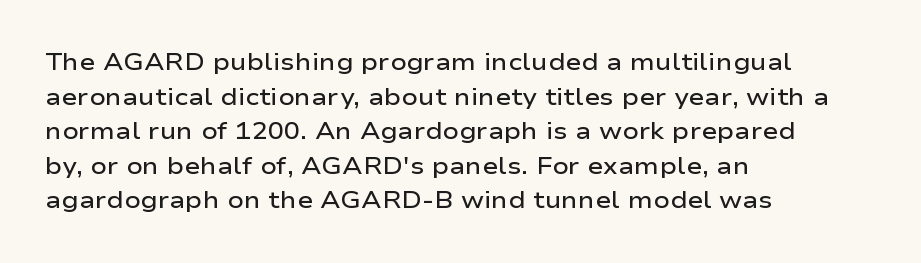
Q: Is the text bold? A: Semi-bold.
Q: Is the text italic (slanted)? A: No, it is upright.
Q: Is the text underlined? A: No.
Q: How is the paragraph aligned? A: Left-aligned.
Q: Is the spacing between letters normal or unusually wide? A: Normal.
Q: Is the spacing between lines tight, normal or loose? A: Normal.
